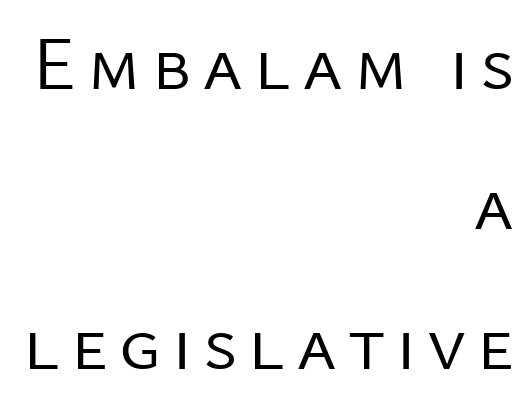
{"serif": "no", "italic": "no", "bold": "no", "weight": "regular", "width": "normal", "stroke_contrast": "low", "x_height": "medium", "monospaced": "no", "underline": "no", "align": "right", "line_spacing_ratio": 1.82, "glyph_px": 77}
